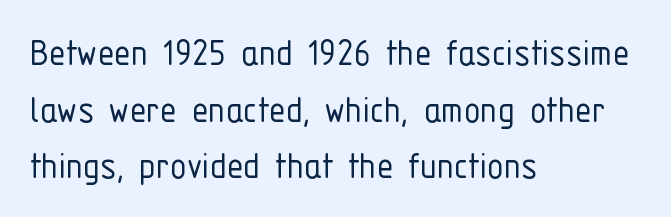
Nothing sits at the stroke ends, so this counts as sans-serif. The vertical gap from one line to the next is medium. Visually the block forms a straight wall on the left and a jagged coastline on the right. The axis of the letterforms is exactly vertical. Letters rest on an invisible, unmarked baseline. Varying glyph widths throughout — classic text-font behaviour.
